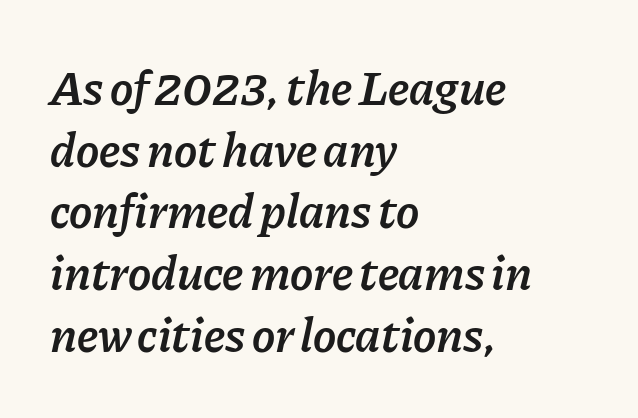
The image shows 49 px semibold type, italic (leaning right); set left-aligned, normal line spacing (1.26x), normal letter spacing, not underlined; low stroke contrast and a medium x-height.
